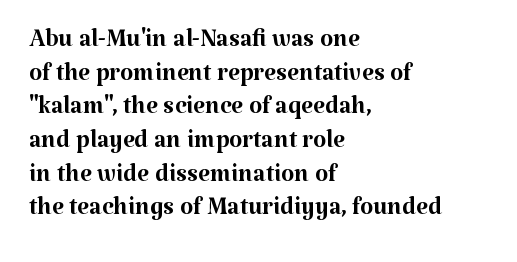
Ink coverage per letter is moderate at most. These lines huddle together more closely than default settings would place them. Regarding serifs, this sample has them. The letters stand upright; this is a roman face. Do the characters align in a grid? No, the font is proportional.
